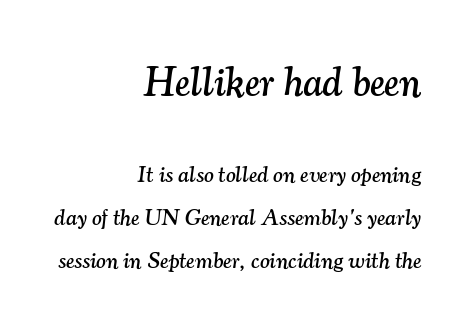
{"serif": "yes", "italic": "yes", "lean": "right", "slant_degrees": 7, "width": "normal", "stroke_contrast": "medium", "x_height": "small", "monospaced": "no", "underline": "no", "align": "right", "line_spacing_ratio": 1.88, "letter_spacing": "normal", "letter_spacing_em": 0.0, "larger_block": "first", "size_ratio": 1.78, "glyph_px": 41}
